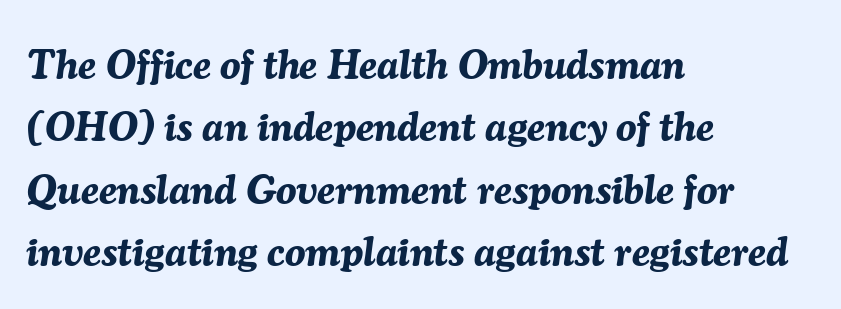
The image shows 41 px bold type, italic (leaning right); set left-aligned, normal line spacing (1.52x), normal letter spacing, not underlined; medium stroke contrast and a medium x-height.
